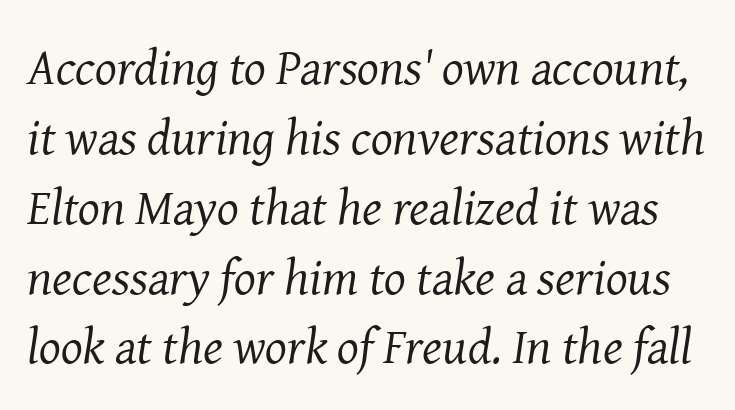
Looking at the ascenders, they clearly lean. Think of a printed novel: that variable character pitch is what you see here. The letters look calm and open, with moderate or lighter stems. Nobody touched the tracking dial on this one.
